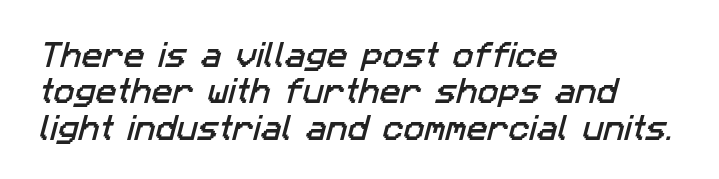
Q: Is the typeface a serif or a sans-serif typeface? A: Sans-serif.
Q: Is the text underlined? A: No.
Q: How is the paragraph aligned? A: Left-aligned.
Q: Is the spacing between letters normal or unusually wide? A: Normal.
Q: Is the spacing between lines tight, normal or loose? A: Normal.
Q: Width (condensed, normal, or wide)? A: Normal.
Q: Stroke contrast? A: Low.
Q: x-height? A: Medium.
Q: Monospaced? A: No.
